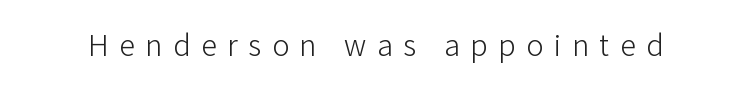
Q: Is the text bold? A: No.
Q: Is the text italic (slanted)? A: No, it is upright.
Q: Is the typeface a serif or a sans-serif typeface? A: Sans-serif.
Q: Is the text underlined? A: No.
Q: Is the spacing between letters normal or unusually wide? A: Unusually wide.
Q: Width (condensed, normal, or wide)? A: Normal.
Q: Stroke contrast? A: Low.
Q: x-height? A: Medium.
Q: Monospaced? A: No.
